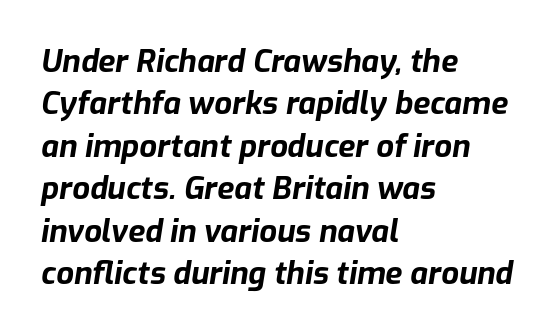
The space beneath each line is pristine and unruled. Default kerning and tracking; the words read as compact shapes. The glyphs have the mass of a bold cut. This sample uses an oblique cut, with every glyph tilted off the vertical. These lines are rendered in a variable-pitch font.
